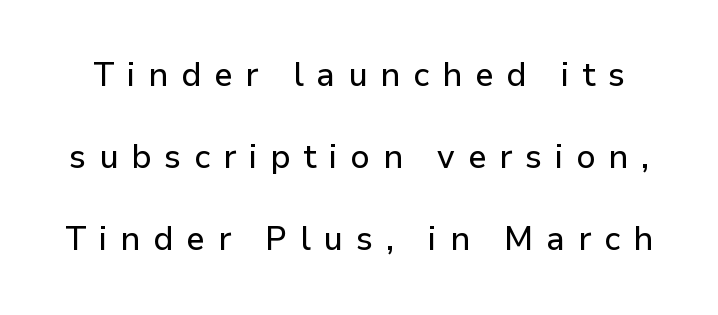
Q: Is the text italic (slanted)? A: No, it is upright.
Q: Is the typeface a serif or a sans-serif typeface? A: Sans-serif.
Q: Is the text underlined? A: No.
Q: Is the spacing between letters normal or unusually wide? A: Unusually wide.
Q: Is the spacing between lines tight, normal or loose? A: Loose.
Q: Width (condensed, normal, or wide)? A: Normal.
Q: Stroke contrast? A: Low.
Q: x-height? A: Medium.
Q: Monospaced? A: No.
